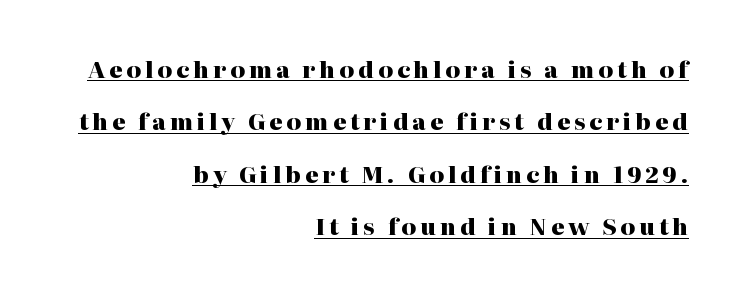
The image shows 23 px bold type, upright; set right-aligned, loose line spacing (2.28x), underlined.
